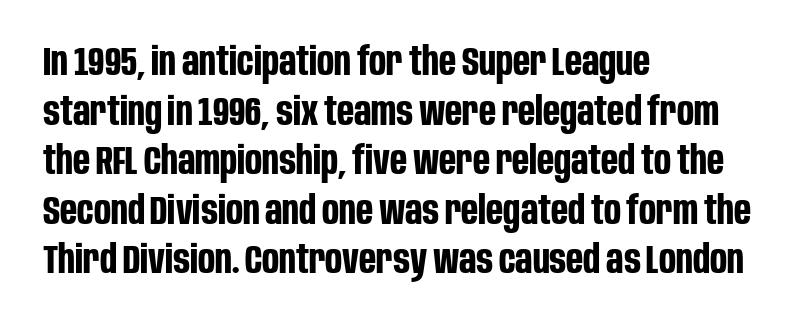
Style check: upright. The face used here is proportionally spaced, like ordinary book or web type. Default kerning and tracking; the words read as compact shapes. Every letter is thick-stroked: bold, no question. Is the block centered? No — it sits flush against the left margin.
